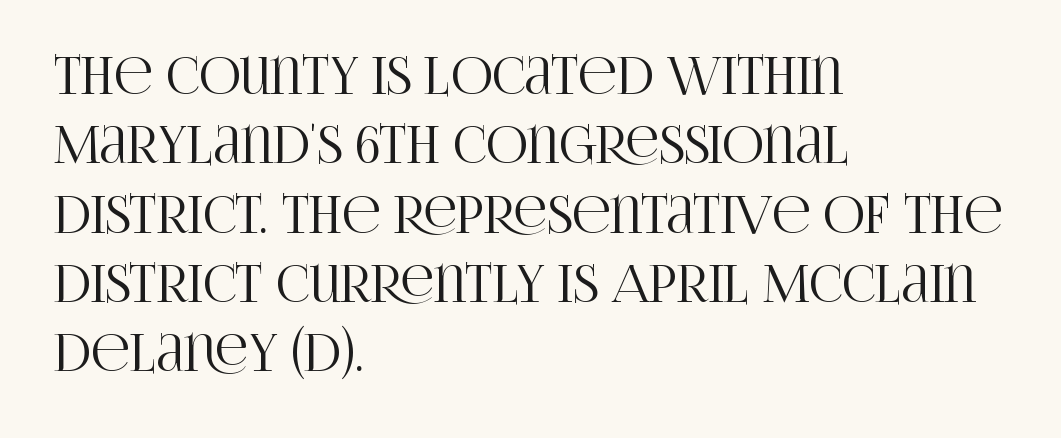
{"serif": "yes", "italic": "no", "width": "condensed", "stroke_contrast": "high", "x_height": "large", "monospaced": "no", "underline": "no", "align": "left", "line_spacing": "normal", "line_spacing_ratio": 1.36, "letter_spacing": "normal", "letter_spacing_em": 0.0, "glyph_px": 51}
